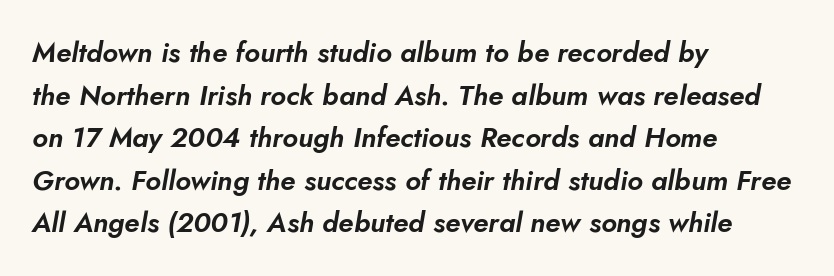
Q: Is the text italic (slanted)? A: Yes, it leans right by about 5 degrees.
Q: Is the text underlined? A: No.
Q: How is the paragraph aligned? A: Left-aligned.
Q: Is the spacing between letters normal or unusually wide? A: Normal.
Q: Is the spacing between lines tight, normal or loose? A: Normal.
Q: Width (condensed, normal, or wide)? A: Normal.
Q: Stroke contrast? A: Low.
Q: x-height? A: Small.
Q: Monospaced? A: No.
